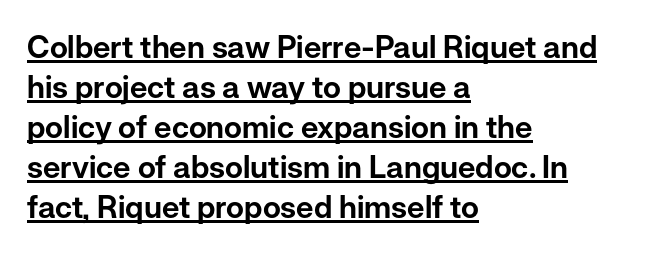
Font category for this specimen: sans-serif. The lettering is marked with a stroke running underneath it. Upright lettering throughout. Leading matches the norm, producing a regular column.
